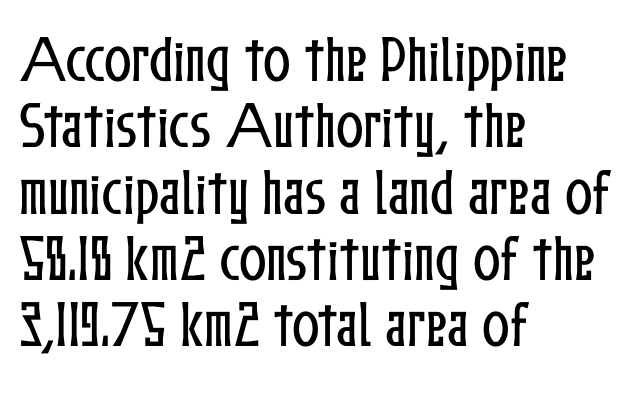
{"italic": "no", "width": "condensed", "stroke_contrast": "low", "x_height": "medium", "monospaced": "no", "underline": "no", "align": "left", "line_spacing": "normal", "line_spacing_ratio": 1.3, "letter_spacing": "normal", "letter_spacing_em": 0.0, "glyph_px": 51}
